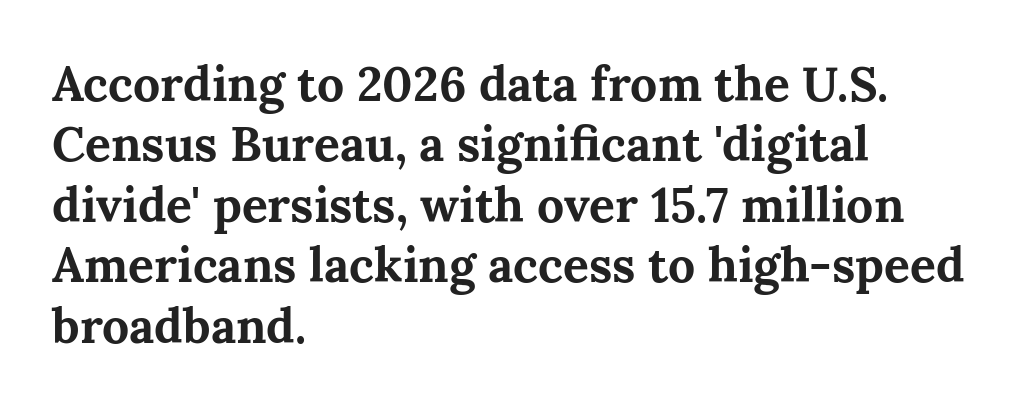
Q: Is the text bold? A: Yes.
Q: Is the text italic (slanted)? A: No, it is upright.
Q: Is the typeface a serif or a sans-serif typeface? A: Serif.
Q: Is the text underlined? A: No.
Q: How is the paragraph aligned? A: Left-aligned.
Q: Is the spacing between letters normal or unusually wide? A: Normal.
Q: Is the spacing between lines tight, normal or loose? A: Normal.
Q: Width (condensed, normal, or wide)? A: Normal.
Q: Stroke contrast? A: Medium.
Q: x-height? A: Medium.
Q: Monospaced? A: No.
